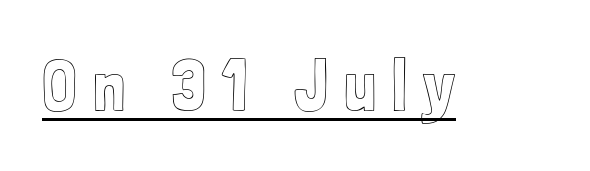
Q: Is the text italic (slanted)? A: No, it is upright.
Q: Is the text underlined? A: Yes.
Q: Is the spacing between letters normal or unusually wide? A: Unusually wide.
Q: Width (condensed, normal, or wide)? A: Condensed.
Q: x-height? A: Medium.
Q: Monospaced? A: No.
